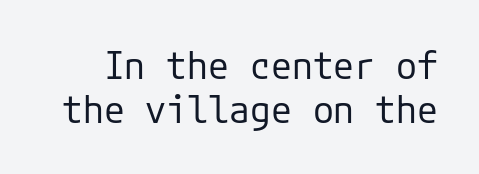
{"serif": "no", "italic": "no", "bold": "no", "weight": "regular", "width": "normal", "stroke_contrast": "low", "x_height": "medium", "underline": "no", "line_spacing_ratio": 1.16, "letter_spacing": "normal", "letter_spacing_em": 0.0, "glyph_px": 38}
